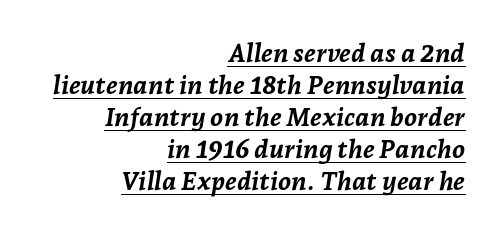
The image shows 26 px bold type, italic (leaning right); set right-aligned, line spacing 1.23x, normal letter spacing, underlined.
